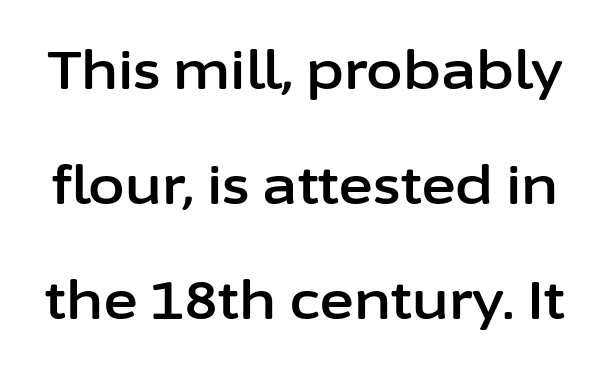
Default kerning and tracking; the words read as compact shapes. Beneath every word, the page is bare. Vertical spacing — loose. The face used here is proportionally spaced, like ordinary book or web type.
